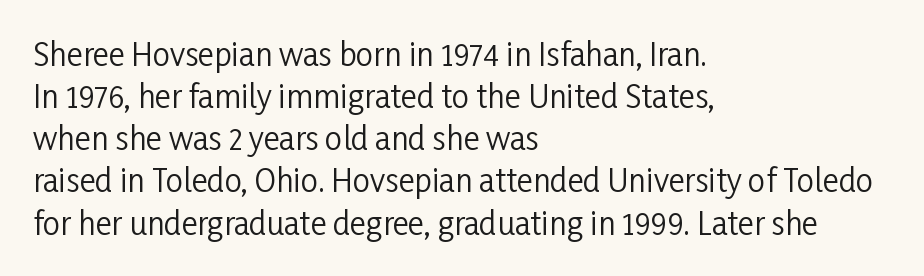
Line spacing here is normal. Is the type heavy? It reads as light-to-regular instead. The foot of each line stays bare and open. The lettering holds an erect, upright posture throughout. Each line starts at the same left margin while the right side varies.
